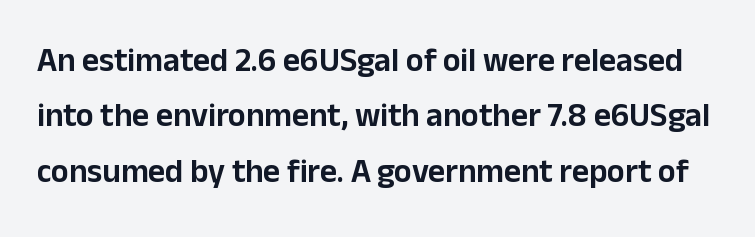
The image shows 33 px sans-serif type, upright; set normal line spacing (1.68x), normal letter spacing, not underlined; low stroke contrast and a medium x-height.
